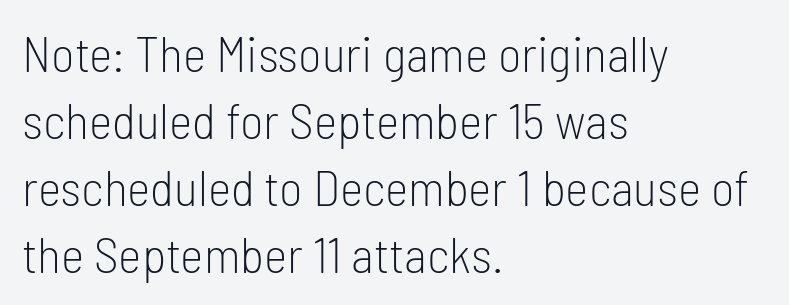
When letters stand straight like this, we call the style roman or upright. Examine the stroke ends and you'll find no serifs. This reads as an unemphasized weight, regular at the heaviest. Which margin do the lines hug? The left one — the right edge is uneven. Successive baselines arrive at the customary interval. Here the designer chose a conventional face with non-uniform glyph widths.
